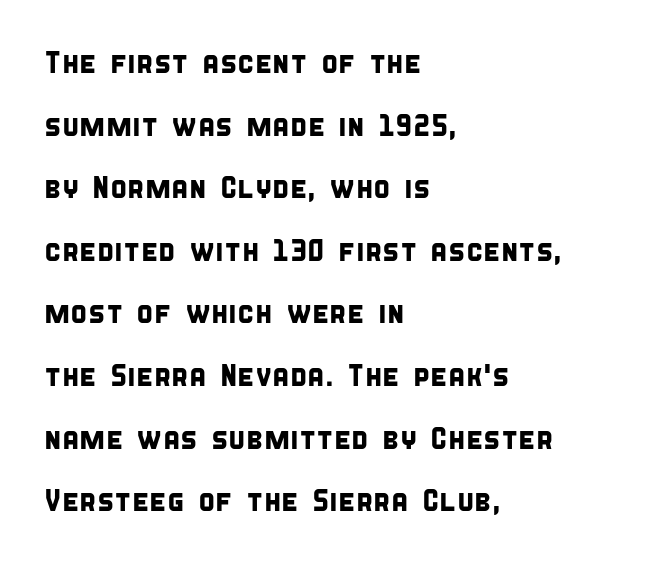
Q: Is the typeface a serif or a sans-serif typeface? A: Sans-serif.
Q: Is the text underlined? A: No.
Q: How is the paragraph aligned? A: Left-aligned.
Q: Is the spacing between letters normal or unusually wide? A: Normal.
Q: Is the spacing between lines tight, normal or loose? A: Loose.
Q: Width (condensed, normal, or wide)? A: Condensed.
Q: Stroke contrast? A: Low.
Q: x-height? A: Large.
Q: Monospaced? A: No.
